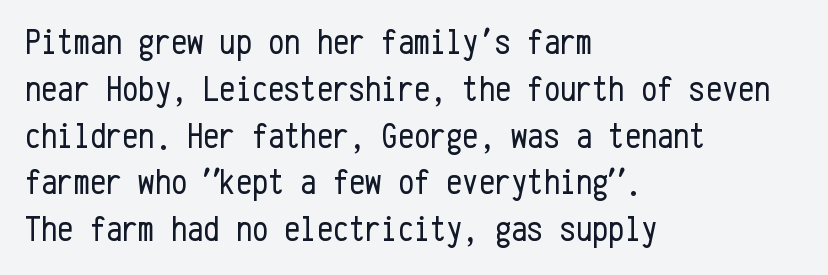
The image shows 36 px regular-weight, condensed sans-serif type, upright, monospaced; set left-aligned, normal line spacing (1.3x), normal letter spacing, not underlined; low stroke contrast and a medium x-height.
